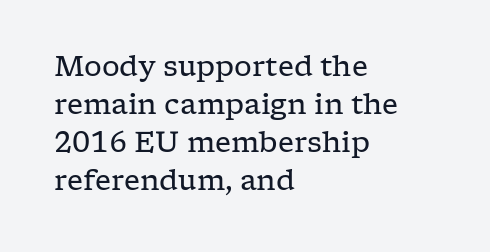
{"serif": "yes", "italic": "no", "bold": "no", "weight": "regular", "width": "wide", "stroke_contrast": "low", "x_height": "medium", "monospaced": "no", "underline": "no", "align": "left", "line_spacing": "normal", "line_spacing_ratio": 1.36, "letter_spacing": "normal", "letter_spacing_em": 0.0, "glyph_px": 28}
